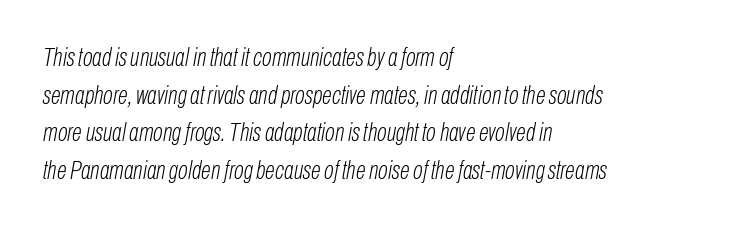
The passage shown has conventional tracking throughout. A typesetter would mark this as italic. Whoever set this chose a conventional vertical rhythm. Type without underlining. Line starts are locked; line ends wander. Think standard paragraph weight, or any step lighter than that.
